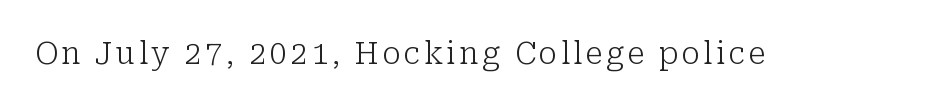
Q: Is the text bold? A: No.
Q: Is the text italic (slanted)? A: No, it is upright.
Q: Is the typeface a serif or a sans-serif typeface? A: Serif.
Q: Is the text underlined? A: No.
Q: Width (condensed, normal, or wide)? A: Normal.
Q: Stroke contrast? A: Low.
Q: x-height? A: Medium.
Q: Monospaced? A: No.
